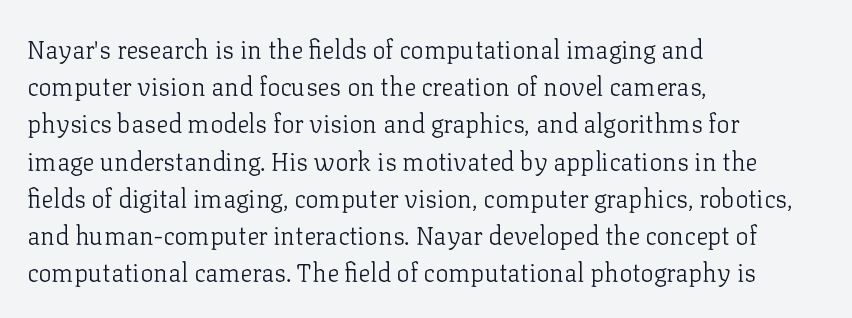
{"italic": "no", "bold": "no", "underline": "no", "align": "left", "line_spacing": "normal", "line_spacing_ratio": 1.49, "letter_spacing": "normal", "letter_spacing_em": 0.0, "glyph_px": 25}
